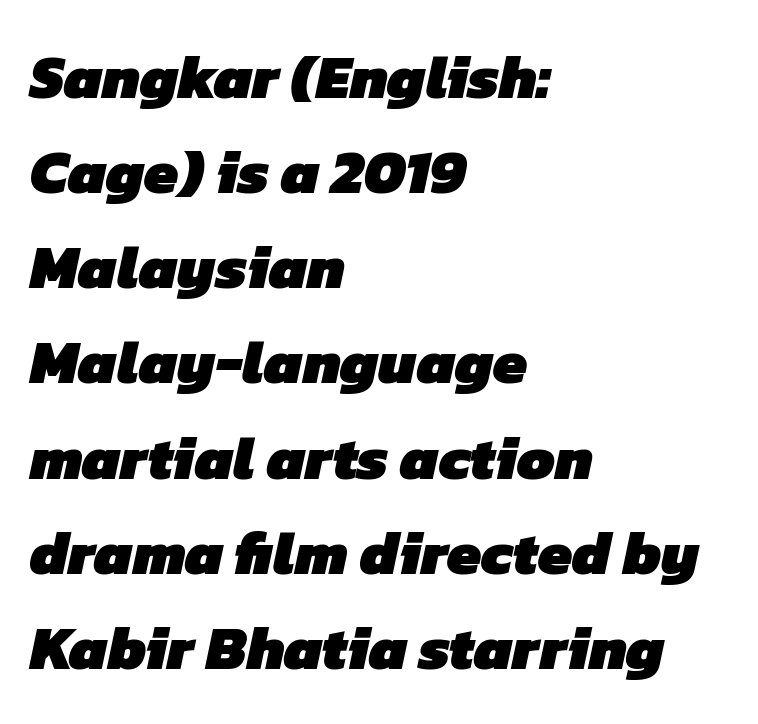
{"serif": "no", "bold": "yes", "weight": "heavy", "width": "normal", "stroke_contrast": "low", "x_height": "medium", "monospaced": "no", "underline": "no", "align": "left", "line_spacing": "normal", "line_spacing_ratio": 1.56, "letter_spacing": "normal", "letter_spacing_em": 0.0, "glyph_px": 61}
